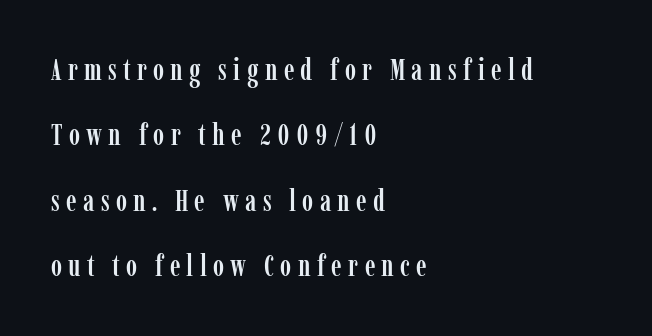
{"serif": "yes", "italic": "no", "width": "condensed", "stroke_contrast": "low", "x_height": "medium", "monospaced": "no", "underline": "no", "align": "left", "line_spacing": "loose", "line_spacing_ratio": 2.18, "letter_spacing": "wide", "letter_spacing_em": 0.21, "glyph_px": 30}
